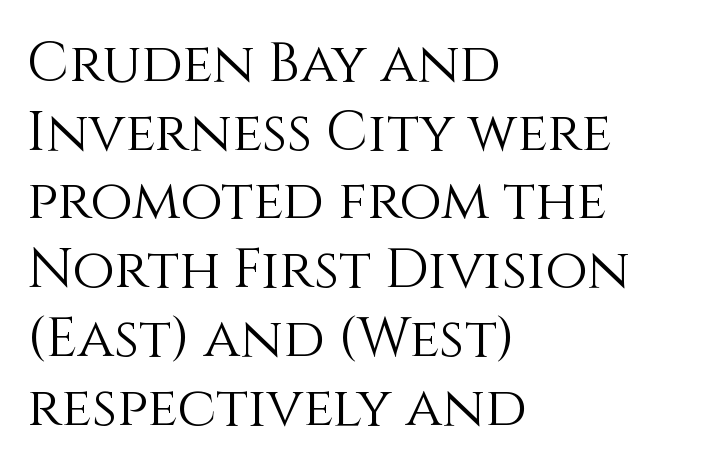
The letters sit at their default tracking, neither squeezed nor spread. A student would call this left alignment; a typographer would say flush left, rag right. The cut favours lightness, reaching ordinary text weight at its darkest. Here the designer chose a conventional face with non-uniform glyph widths. Normally led — the rows are evenly, conventionally spaced. Tall strokes in this sample are plumb rather than angled.
